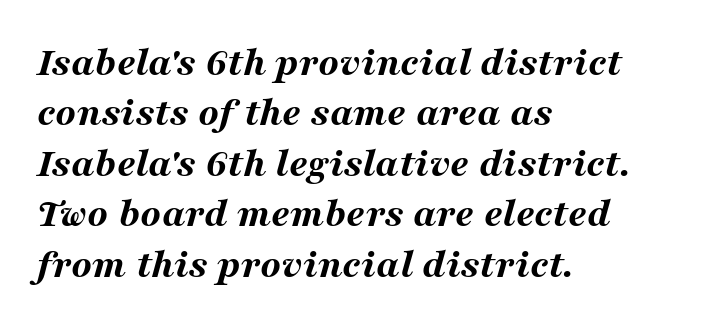
{"italic": "yes", "lean": "right", "slant_degrees": 16, "bold": "yes", "weight": "bold", "width": "wide", "stroke_contrast": "medium", "x_height": "medium", "monospaced": "no", "underline": "no", "align": "left", "line_spacing_ratio": 1.2, "letter_spacing": "normal", "letter_spacing_em": 0.0, "glyph_px": 42}
